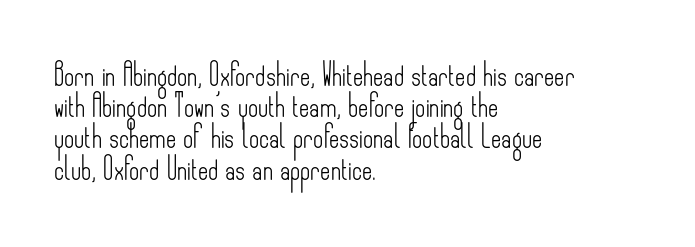
Q: Is the text bold? A: No.
Q: Is the text italic (slanted)? A: No, it is upright.
Q: Is the text underlined? A: No.
Q: How is the paragraph aligned? A: Left-aligned.
Q: Is the spacing between letters normal or unusually wide? A: Normal.
Q: Is the spacing between lines tight, normal or loose? A: Normal.
